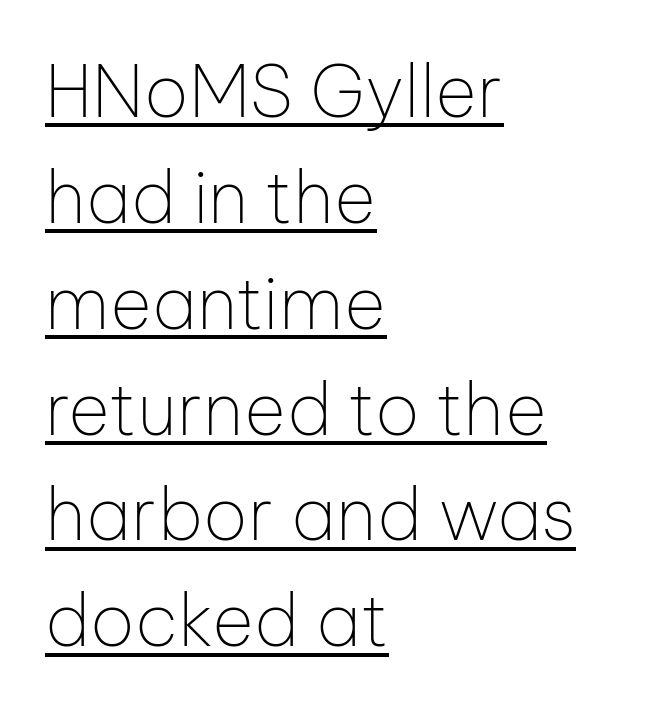
The image shows 72 px thin sans-serif type, upright; set left-aligned, normal line spacing (1.47x), normal letter spacing, underlined; low stroke contrast and a medium x-height.
